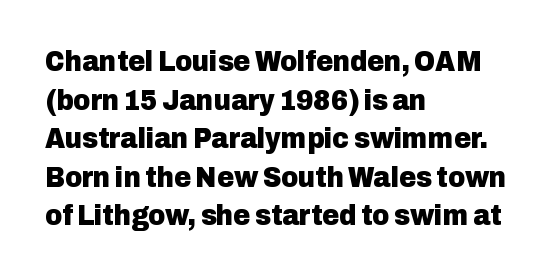
Only glyphs here, with clear space below each row. Between one letter and the next there's only the usual sliver of space. Notice how the stems are strictly vertical — no italics here. Is the block centered? No — it sits flush against the left margin. How heavy is the stroke? Heavy — this is a bold. The line-height multiplier appears to be the usual default.
